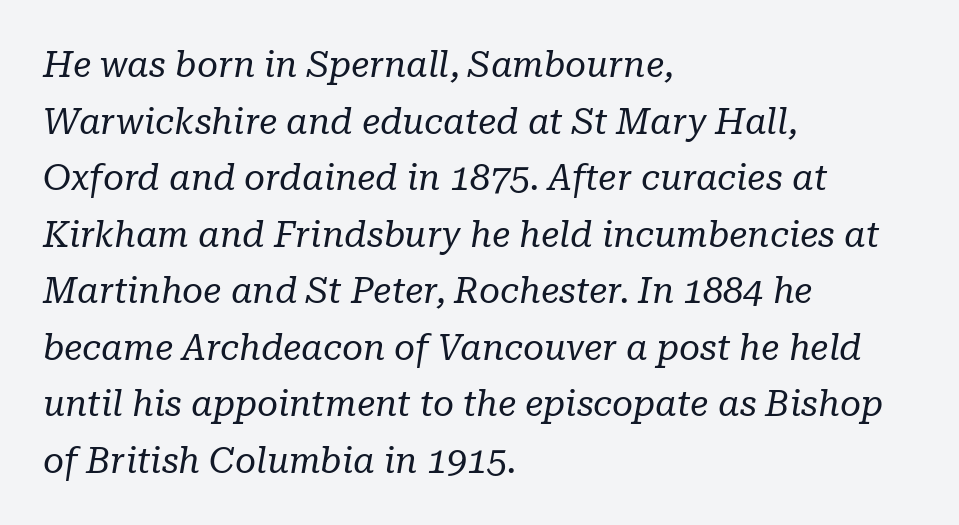
Q: Is the text bold? A: No.
Q: Is the text italic (slanted)? A: Yes, it leans right by about 10 degrees.
Q: Is the typeface a serif or a sans-serif typeface? A: Serif.
Q: Is the text underlined? A: No.
Q: How is the paragraph aligned? A: Left-aligned.
Q: Is the spacing between letters normal or unusually wide? A: Normal.
Q: Is the spacing between lines tight, normal or loose? A: Normal.
Q: Width (condensed, normal, or wide)? A: Normal.
Q: Stroke contrast? A: Low.
Q: x-height? A: Medium.
Q: Monospaced? A: No.
